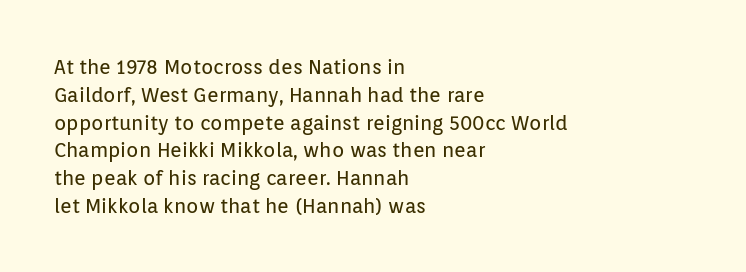
The image shows 20 px text type, upright; set left-aligned, normal line spacing (1.39x), normal letter spacing, not underlined.
